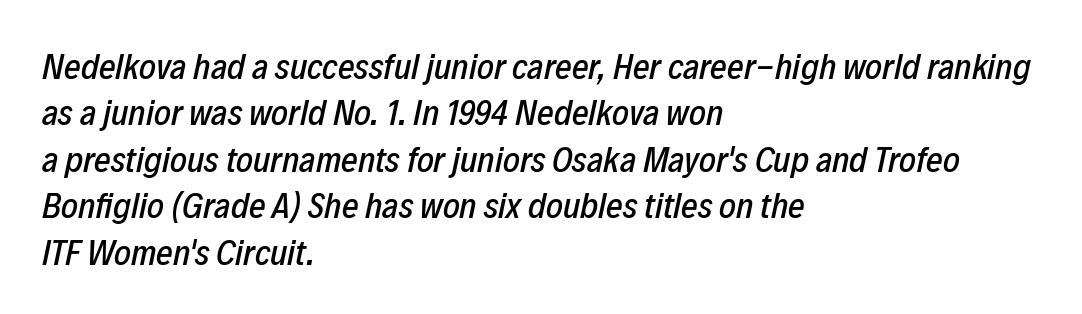
{"italic": "yes", "lean": "right", "slant_degrees": 12, "width": "condensed", "stroke_contrast": "low", "x_height": "medium", "monospaced": "no", "underline": "no", "align": "left", "line_spacing": "normal", "line_spacing_ratio": 1.29, "letter_spacing": "normal", "letter_spacing_em": 0.0, "glyph_px": 36}
